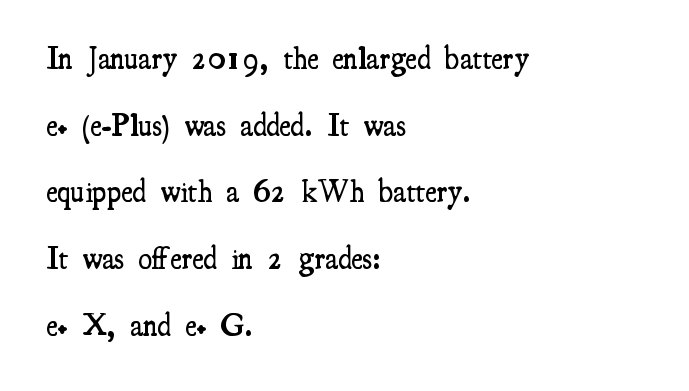
The image shows 31 px semibold, condensed serif type, upright; set left-aligned, loose line spacing (2.15x), normal letter spacing, not underlined; medium stroke contrast and a small x-height.
